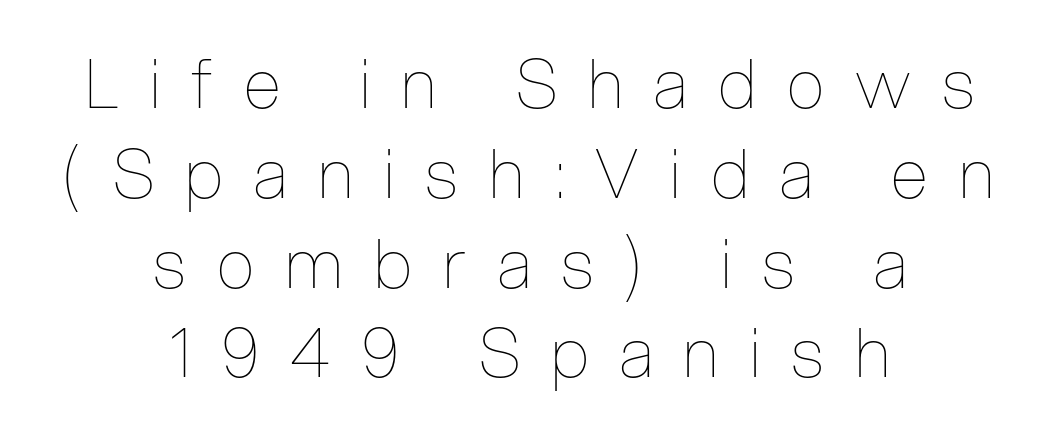
Q: Is the text bold? A: No.
Q: Is the text italic (slanted)? A: No, it is upright.
Q: Is the text underlined? A: No.
Q: How is the paragraph aligned? A: Centered.
Q: Is the spacing between letters normal or unusually wide? A: Unusually wide.
Q: Is the spacing between lines tight, normal or loose? A: Normal.
Q: Width (condensed, normal, or wide)? A: Condensed.
Q: Stroke contrast? A: Low.
Q: x-height? A: Medium.
Q: Monospaced? A: No.
